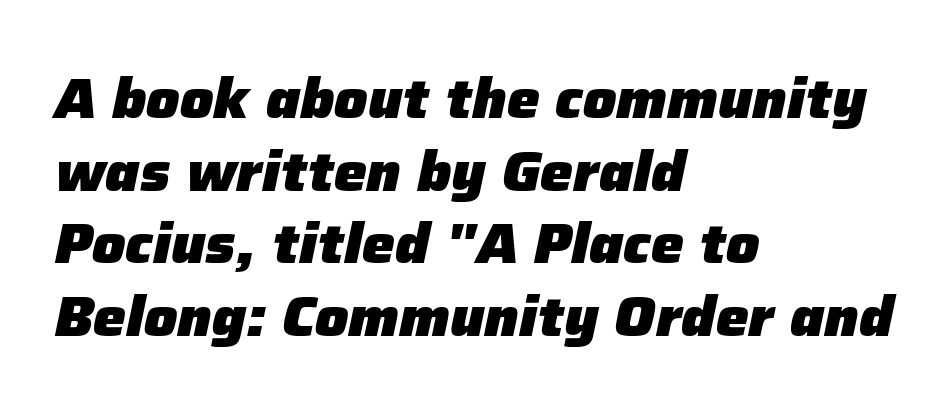
Varying glyph widths throughout — classic text-font behaviour. These lines sit exactly where default settings would place them. Is the type slanted? Yes — the strokes lean at a clear angle. Spacing between characters is what you'd get straight out of the box.
